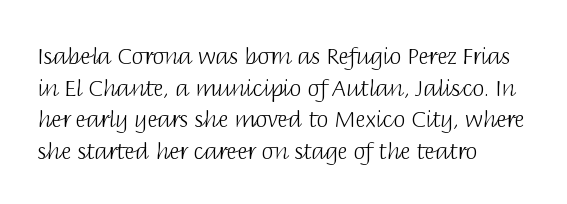
Q: Is the text bold? A: No.
Q: Is the text italic (slanted)? A: No, it is upright.
Q: Is the text underlined? A: No.
Q: How is the paragraph aligned? A: Left-aligned.
Q: Is the spacing between letters normal or unusually wide? A: Normal.
Q: Is the spacing between lines tight, normal or loose? A: Normal.
